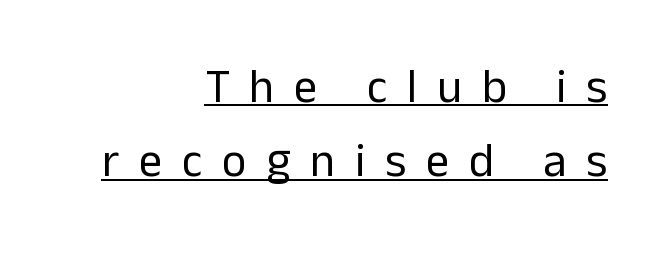
Each letter's strokes conclude bluntly, with no projecting serifs. Caption: expanded tracking, letters set apart. Bold? No — there's no thickening of the strokes. How would I describe the line gaps? Plain and ordinary. No italicization has been applied; the sample stays upright.
